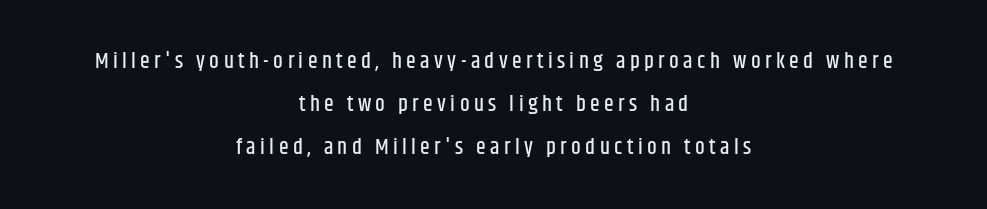
The image shows 22 px text type, upright; set centered, loose line spacing (1.95x), unusually wide letter spacing (+0.2 em), not underlined.
